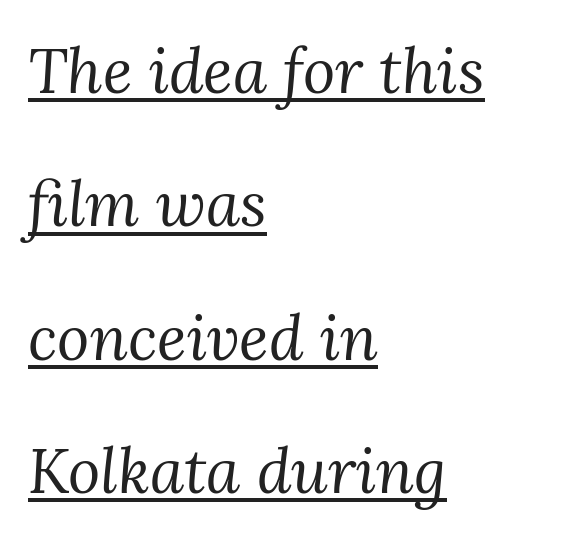
{"serif": "yes", "italic": "yes", "lean": "right", "slant_degrees": 3, "bold": "no", "weight": "regular", "width": "normal", "stroke_contrast": "medium", "x_height": "medium", "monospaced": "no", "underline": "yes", "align": "left", "line_spacing": "loose", "line_spacing_ratio": 2.15, "letter_spacing": "normal", "letter_spacing_em": 0.0, "glyph_px": 62}
